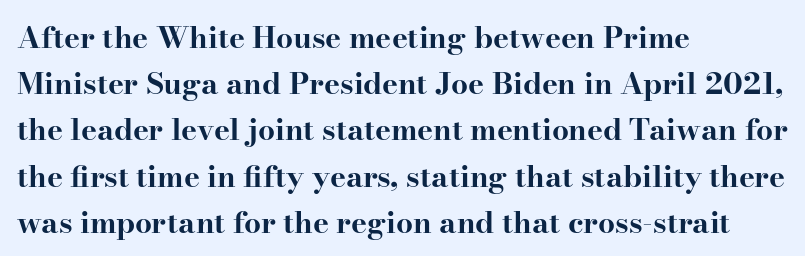
{"serif": "yes", "italic": "no", "bold": "yes", "weight": "bold", "width": "wide", "stroke_contrast": "high", "x_height": "small", "monospaced": "no", "underline": "no", "align": "left", "line_spacing": "normal", "line_spacing_ratio": 1.54, "letter_spacing": "normal", "letter_spacing_em": 0.0, "glyph_px": 30}
